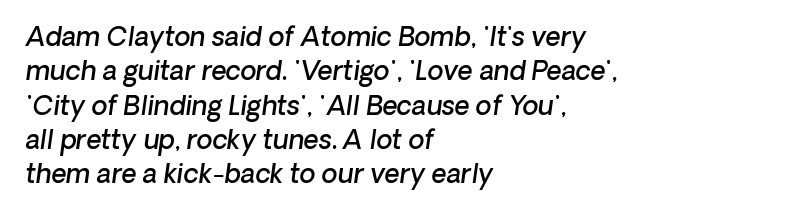
Q: Is the text bold? A: Semi-bold.
Q: Is the text italic (slanted)? A: Yes, it leans right by about 8 degrees.
Q: Is the text underlined? A: No.
Q: How is the paragraph aligned? A: Left-aligned.
Q: Is the spacing between letters normal or unusually wide? A: Normal.
Q: Is the spacing between lines tight, normal or loose? A: Normal.
